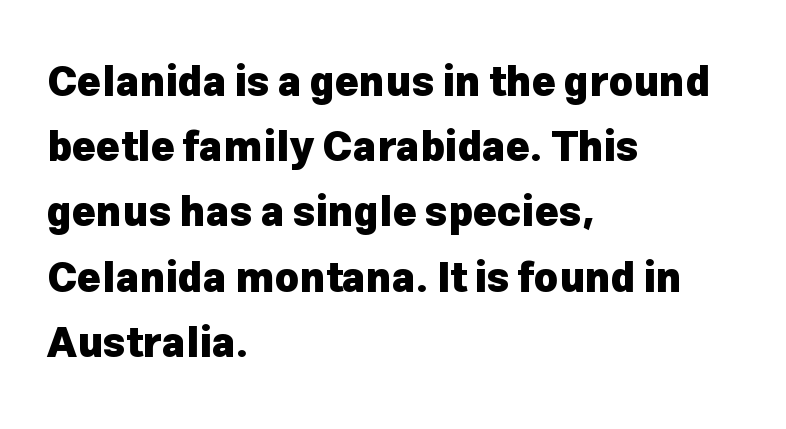
The compositor pushed each line to the left boundary. Plain, unruled lines of type. Style check: upright. Leading matches the norm, producing a regular column.
